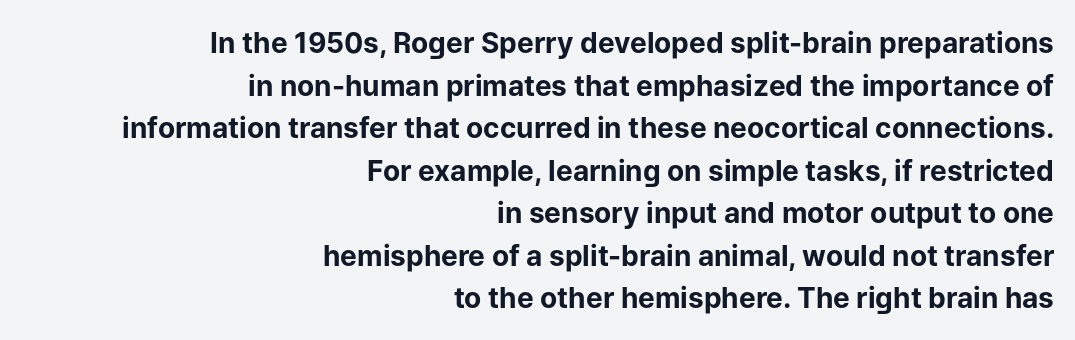
Rows of type keep a routine distance in the vertical direction. This sample has the flowing, uneven cadence of proportional lettering. This is roman type, the default non-slanted kind. The foot of each line stays bare and open. Compared with a flush-left layout, this one pins lines to the opposite, right side. The letters sit at their default tracking, neither squeezed nor spread.
